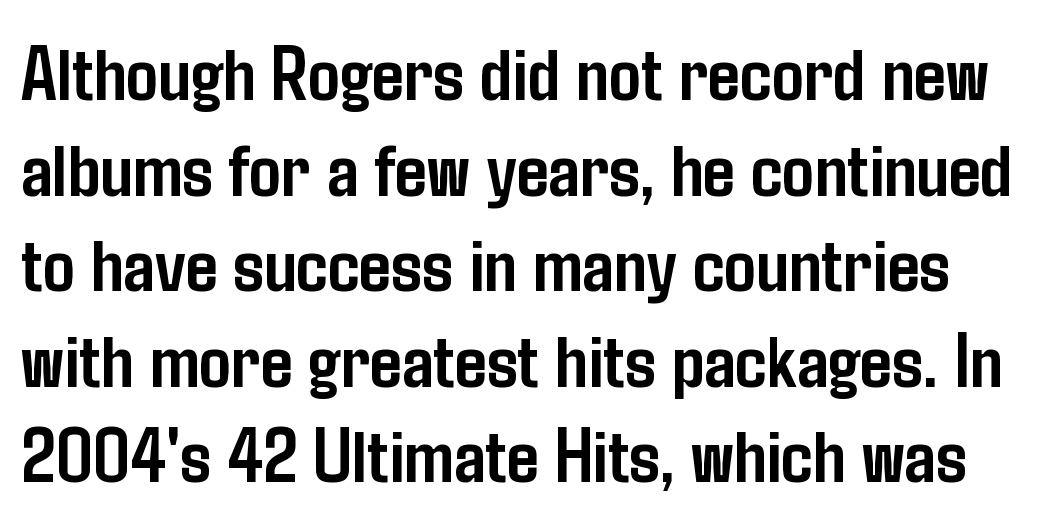
The image shows 79 px semibold, condensed sans-serif type, upright; set line spacing 1.21x, normal letter spacing, not underlined; low stroke contrast and a medium x-height.
